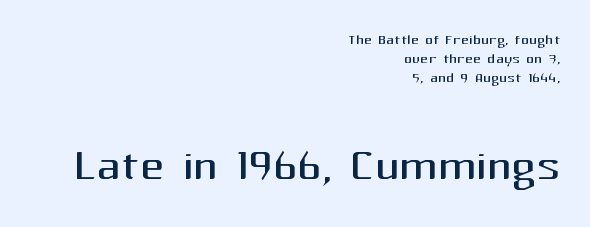
Quick note: underline off. Weight: regular or lighter. A typesetter would call this leading minimal, almost set solid. The compositor pushed each line to the right boundary. This sample uses plain, unmodified letter spacing.
